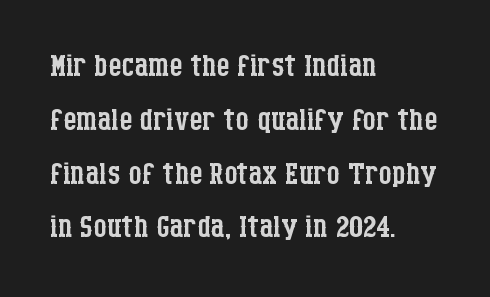
Q: Is the text bold? A: No.
Q: Is the text italic (slanted)? A: No, it is upright.
Q: Is the typeface a serif or a sans-serif typeface? A: Serif.
Q: Is the text underlined? A: No.
Q: How is the paragraph aligned? A: Left-aligned.
Q: Is the spacing between letters normal or unusually wide? A: Normal.
Q: Is the spacing between lines tight, normal or loose? A: Normal.
Q: Width (condensed, normal, or wide)? A: Condensed.
Q: Stroke contrast? A: Low.
Q: x-height? A: Large.
Q: Monospaced? A: No.
